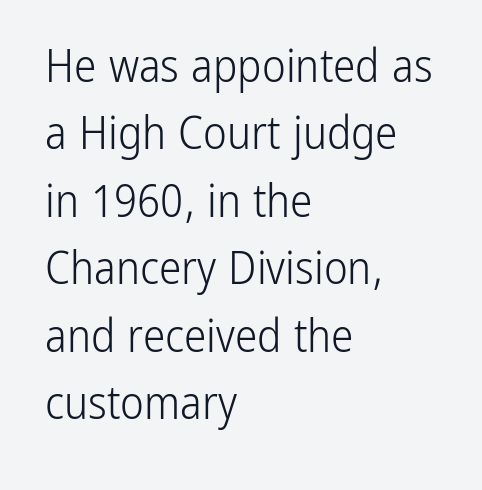
{"serif": "no", "italic": "no", "bold": "no", "weight": "light", "width": "condensed", "stroke_contrast": "low", "x_height": "medium", "monospaced": "no", "underline": "no", "align": "left", "line_spacing": "normal", "line_spacing_ratio": 1.5, "letter_spacing": "normal", "letter_spacing_em": 0.0, "glyph_px": 45}
